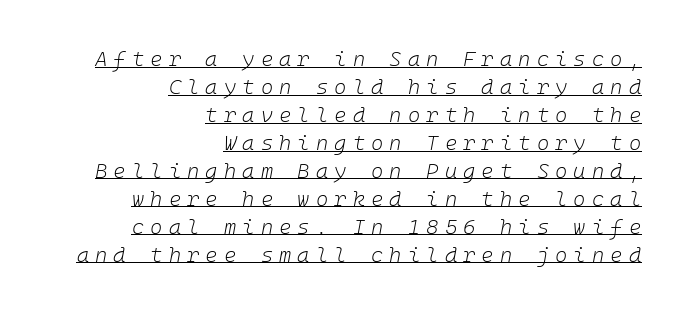
The image shows 21 px text type, italic (leaning right); set right-aligned, normal line spacing (1.33x), unusually wide letter spacing (+0.29 em), underlined.
